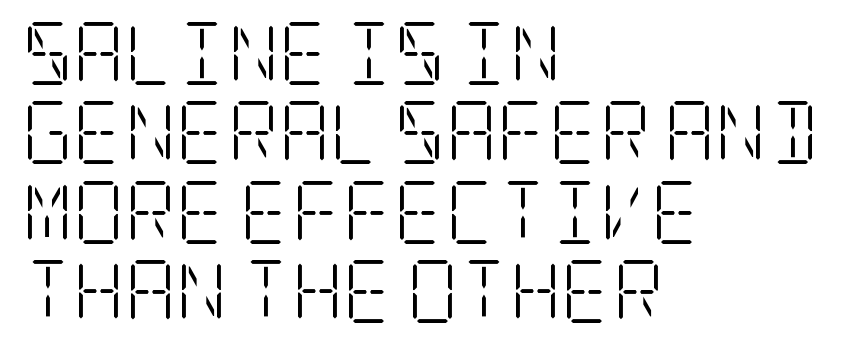
Q: Is the text bold? A: No.
Q: Is the text italic (slanted)? A: No, it is upright.
Q: Is the typeface a serif or a sans-serif typeface? A: Serif.
Q: Is the text underlined? A: No.
Q: How is the paragraph aligned? A: Left-aligned.
Q: Is the spacing between letters normal or unusually wide? A: Normal.
Q: Is the spacing between lines tight, normal or loose? A: Normal.
Q: Width (condensed, normal, or wide)? A: Condensed.
Q: Stroke contrast? A: Low.
Q: x-height? A: Large.
